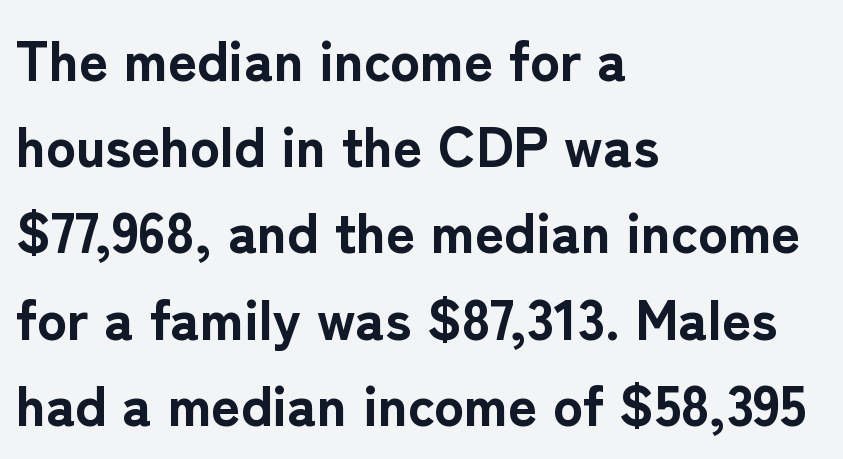
Q: Is the text bold? A: Yes.
Q: Is the text italic (slanted)? A: No, it is upright.
Q: Is the typeface a serif or a sans-serif typeface? A: Sans-serif.
Q: Is the text underlined? A: No.
Q: How is the paragraph aligned? A: Left-aligned.
Q: Is the spacing between letters normal or unusually wide? A: Normal.
Q: Is the spacing between lines tight, normal or loose? A: Normal.
Q: Width (condensed, normal, or wide)? A: Normal.
Q: Stroke contrast? A: Low.
Q: x-height? A: Medium.
Q: Monospaced? A: No.
